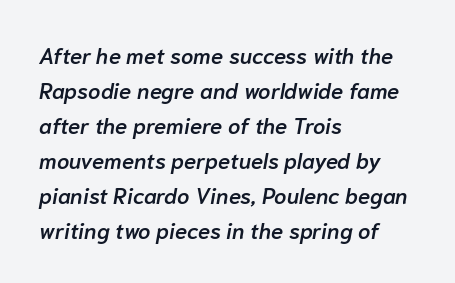
Q: Is the text bold? A: Semi-bold.
Q: Is the text italic (slanted)? A: Yes, it leans right by about 10 degrees.
Q: Is the text underlined? A: No.
Q: How is the paragraph aligned? A: Left-aligned.
Q: Is the spacing between letters normal or unusually wide? A: Normal.
Q: Is the spacing between lines tight, normal or loose? A: Normal.
